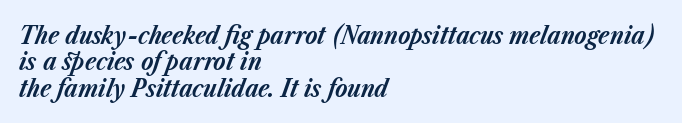
{"italic": "yes", "lean": "right", "slant_degrees": 23, "bold": "yes", "underline": "no", "align": "left", "line_spacing": "tight", "line_spacing_ratio": 1.06, "letter_spacing": "normal", "letter_spacing_em": 0.0, "glyph_px": 25}
